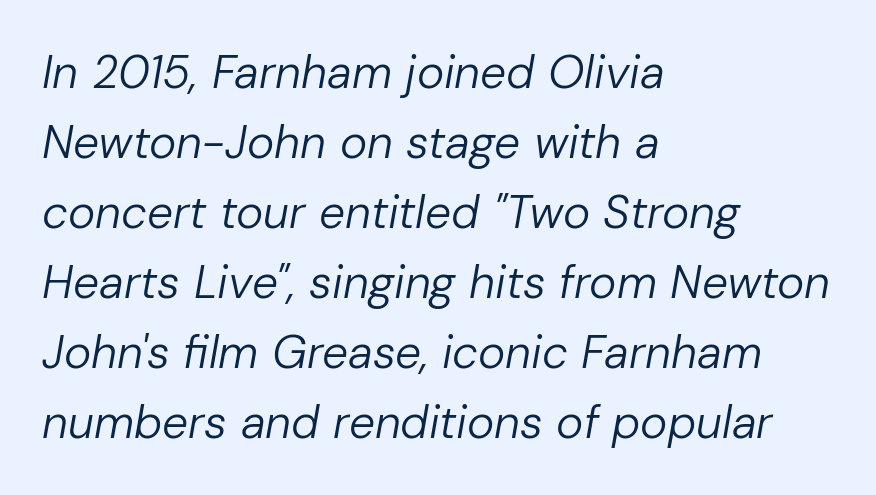
{"italic": "yes", "lean": "right", "slant_degrees": 10, "bold": "no", "weight": "regular", "width": "normal", "stroke_contrast": "low", "x_height": "medium", "monospaced": "no", "underline": "no", "align": "left", "line_spacing": "normal", "line_spacing_ratio": 1.52, "letter_spacing": "normal", "letter_spacing_em": 0.0, "glyph_px": 46}
